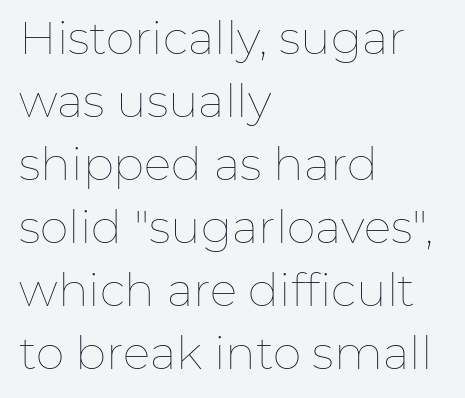
Q: Is the text bold? A: No.
Q: Is the text italic (slanted)? A: No, it is upright.
Q: Is the text underlined? A: No.
Q: How is the paragraph aligned? A: Left-aligned.
Q: Is the spacing between letters normal or unusually wide? A: Normal.
Q: Is the spacing between lines tight, normal or loose? A: Normal.
Q: Width (condensed, normal, or wide)? A: Normal.
Q: Stroke contrast? A: Low.
Q: x-height? A: Medium.
Q: Monospaced? A: No.
